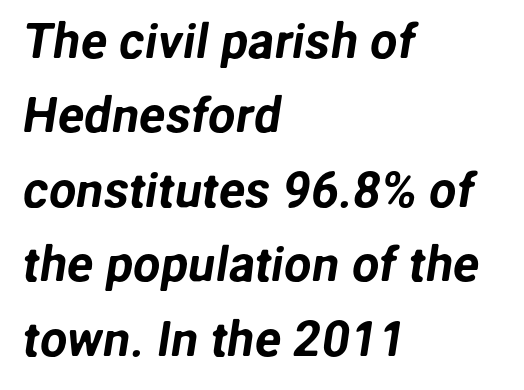
The image shows 49 px sans-serif type; set left-aligned, normal line spacing (1.52x), normal letter spacing, not underlined; low stroke contrast and a medium x-height.
